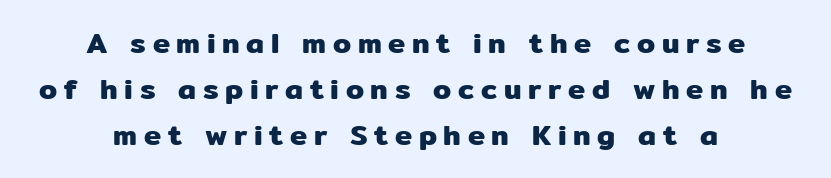
Glance below the letters and you will spot only blank space. Note the varied advance widths — an 'i' is clearly narrower than an 'm'. Casual observation: everything's sitting right in the middle. Words appear elongated and porous because spacing is wide. Quick note: not italic, upright. You can tell from the bare stems that sans-serif type was used.
